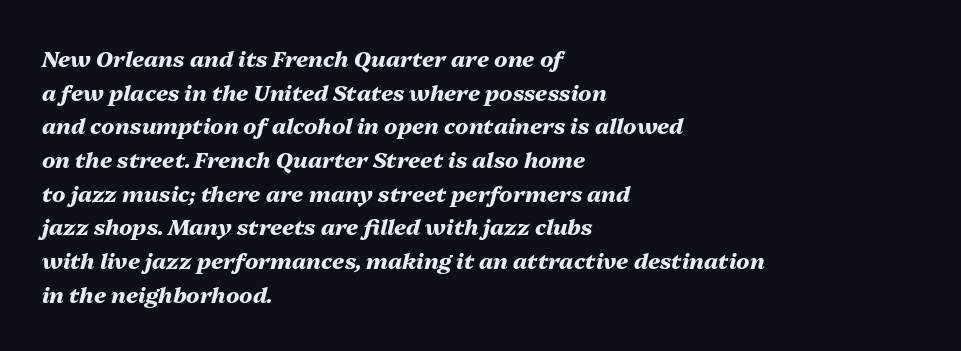
{"italic": "yes", "lean": "right", "slant_degrees": 13, "bold": "yes", "underline": "no", "align": "left", "line_spacing": "normal", "line_spacing_ratio": 1.53, "letter_spacing": "normal", "letter_spacing_em": 0.0, "glyph_px": 22}
